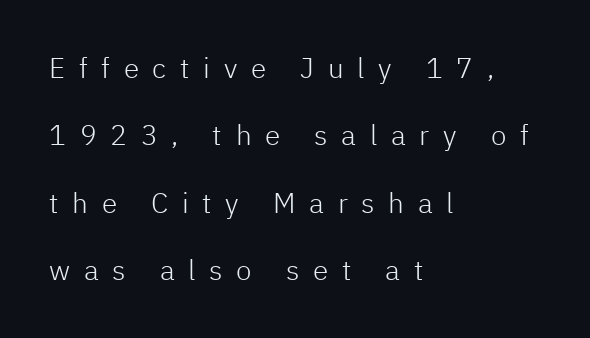
Beneath every word, the page is bare. The lettering holds an erect, upright posture throughout. Stroke terminals: plain, sans-serif. Interline gaps are noticeably wide in this sample. This sample is left-justified, so line endings fall wherever the words run out.
